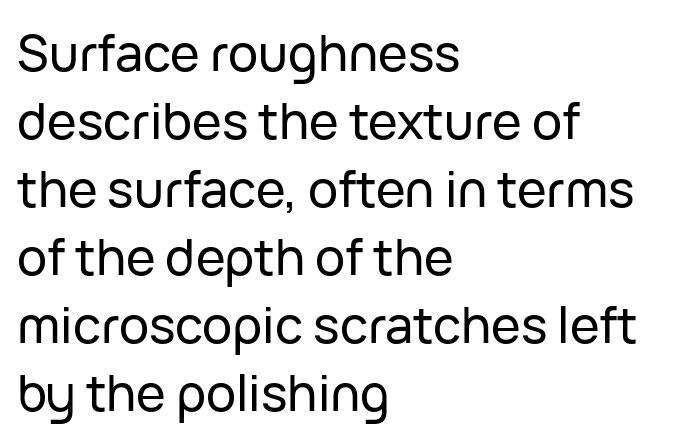
Clear beneath every line of the passage. The face used here is a sans, in the tradition of grotesques and geometrics. This sample has the flowing, uneven cadence of proportional lettering. Short note: letters normally spaced. Italic? Not at all — the glyphs are vertical. Each line starts at the same left margin while the right side varies.
